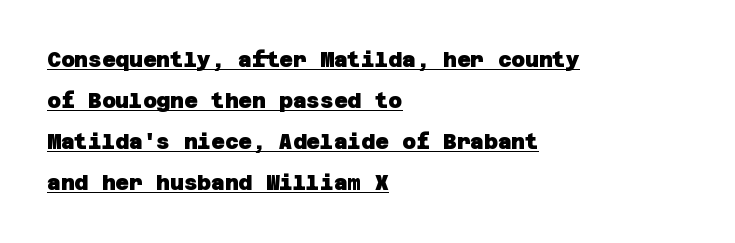
Q: Is the text bold? A: Yes.
Q: Is the text underlined? A: Yes.
Q: How is the paragraph aligned? A: Left-aligned.
Q: Is the spacing between letters normal or unusually wide? A: Normal.
Q: Is the spacing between lines tight, normal or loose? A: Loose.
